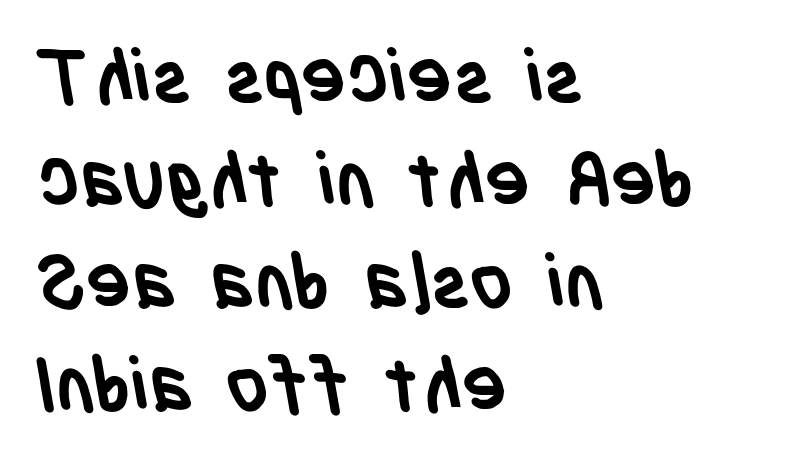
{"serif": "no", "bold": "yes", "weight": "semibold", "width": "condensed", "stroke_contrast": "low", "x_height": "large", "monospaced": "no", "underline": "no", "align": "left", "line_spacing": "normal", "line_spacing_ratio": 1.37, "letter_spacing": "normal", "letter_spacing_em": 0.0, "glyph_px": 75}
